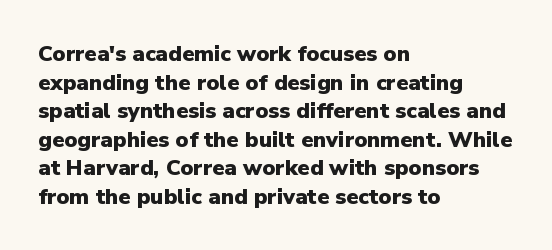
Teacher's note: observe the even left margin — that is flush-left alignment. You can tell it's not italic because the verticals are truly vertical. Words float on clear page, feet unadorned. The letterforms sit shoulder to shoulder at normal distance.
